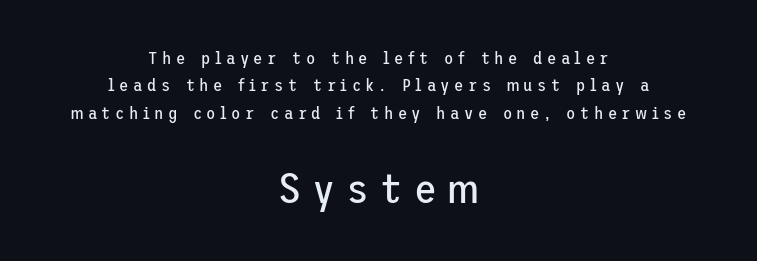
{"serif": "no", "italic": "no", "bold": "no", "weight": "regular", "width": "normal", "stroke_contrast": "low", "x_height": "medium", "underline": "no", "align": "center", "line_spacing": "normal", "line_spacing_ratio": 1.61, "letter_spacing": "wide", "letter_spacing_em": 0.26, "larger_block": "second", "size_ratio": 2.47, "glyph_px": 42}
